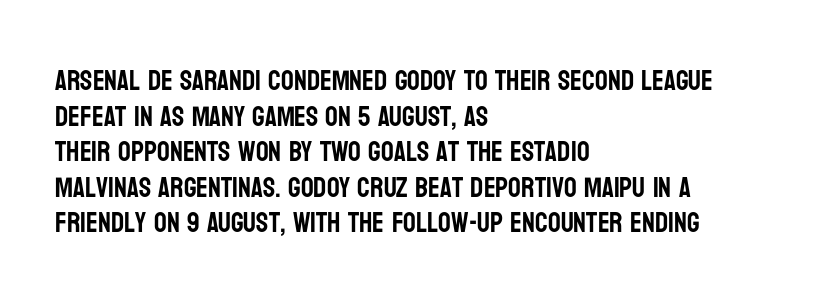
A clean baseline with only descenders dipping below it. The letters advance in unequal steps, a hallmark of proportional type. This is sans-serif lettering, the kind often seen on screens and signage. Interline gaps are of average width in this sample. A typesetter would mark this as roman, not italic. Where is the straight margin? On the left.
